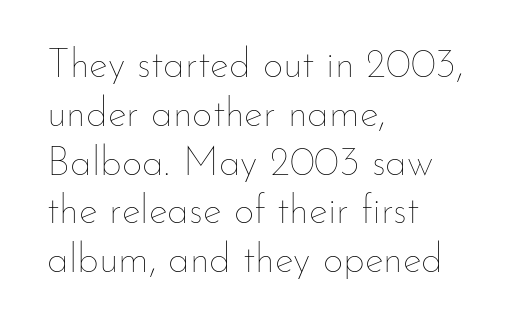
{"italic": "no", "bold": "no", "weight": "thin", "width": "normal", "stroke_contrast": "low", "x_height": "small", "monospaced": "no", "underline": "no", "align": "left", "line_spacing_ratio": 1.22, "letter_spacing": "normal", "letter_spacing_em": 0.0, "glyph_px": 40}
